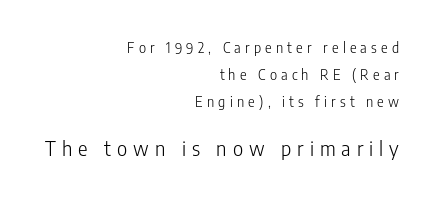
Q: Is the text bold? A: No.
Q: Is the text italic (slanted)? A: No, it is upright.
Q: Is the text underlined? A: No.
Q: How is the paragraph aligned? A: Right-aligned.
Q: Is the spacing between letters normal or unusually wide? A: Unusually wide.
Q: Is the spacing between lines tight, normal or loose? A: Loose.
Q: Which block of text is set in a larger size, the first (top) or the second (bottom)? A: The second (bottom) one.
